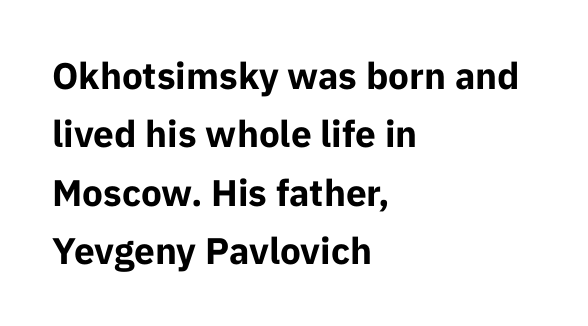
You could not count columns in this text — the font is proportionally spaced. The face used here has the dense, thick strokes of a bold. Notice how descenders clear the ascenders below comfortably — that's standard leading. Letterform terminals end flat and unadorned throughout the passage.
